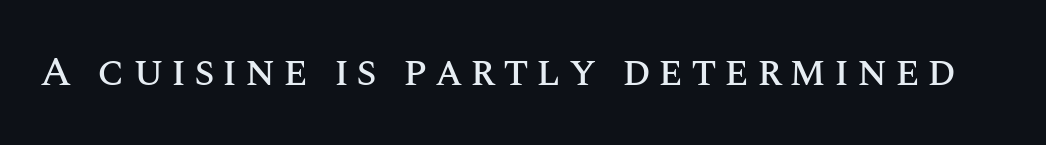
Q: Is the text italic (slanted)? A: No, it is upright.
Q: Is the text underlined? A: No.
Q: Width (condensed, normal, or wide)? A: Normal.
Q: Stroke contrast? A: Medium.
Q: x-height? A: Large.
Q: Monospaced? A: No.
